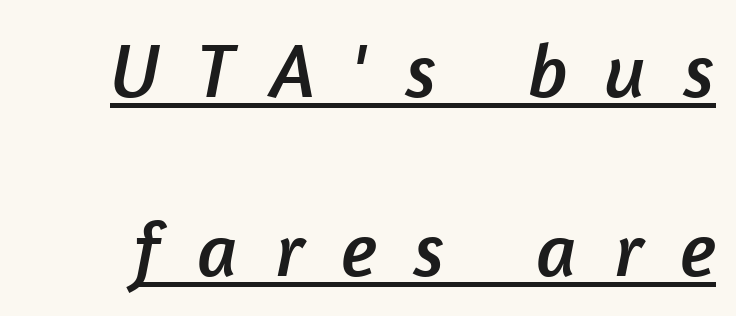
The image shows 77 px sans-serif type; set loose line spacing (2.32x), unusually wide letter spacing (+0.48 em), underlined; low stroke contrast and a medium x-height.
